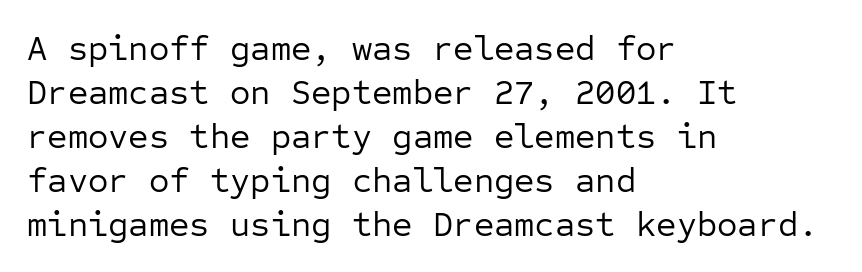
A student would call this left alignment; a typographer would say flush left, rag right. Fixed-width glyphs throughout — classic coding-font behaviour. The zone under the glyphs is completely vacant. You could call the tracking neutral — neither tight nor loose. Italic? Not at all — the glyphs are vertical.
